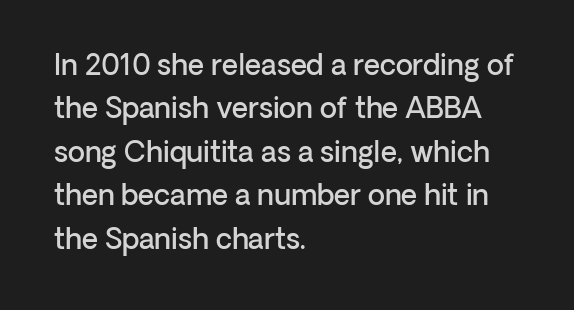
Q: Is the text bold? A: Semi-bold.
Q: Is the text italic (slanted)? A: No, it is upright.
Q: Is the typeface a serif or a sans-serif typeface? A: Sans-serif.
Q: Is the text underlined? A: No.
Q: How is the paragraph aligned? A: Left-aligned.
Q: Is the spacing between letters normal or unusually wide? A: Normal.
Q: Is the spacing between lines tight, normal or loose? A: Normal.
Q: Width (condensed, normal, or wide)? A: Normal.
Q: Stroke contrast? A: Low.
Q: x-height? A: Medium.
Q: Monospaced? A: No.
